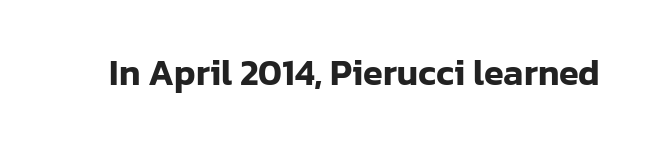
{"serif": "no", "italic": "no", "width": "normal", "stroke_contrast": "low", "x_height": "medium", "monospaced": "no", "underline": "no", "letter_spacing": "normal", "letter_spacing_em": 0.0, "glyph_px": 36}
